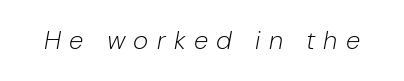
A clean baseline with only descenders dipping below it. Short note: letters widely spaced. The strokes are not fattened; the text isn't bold. Emphasis-style slanted type is in use.
